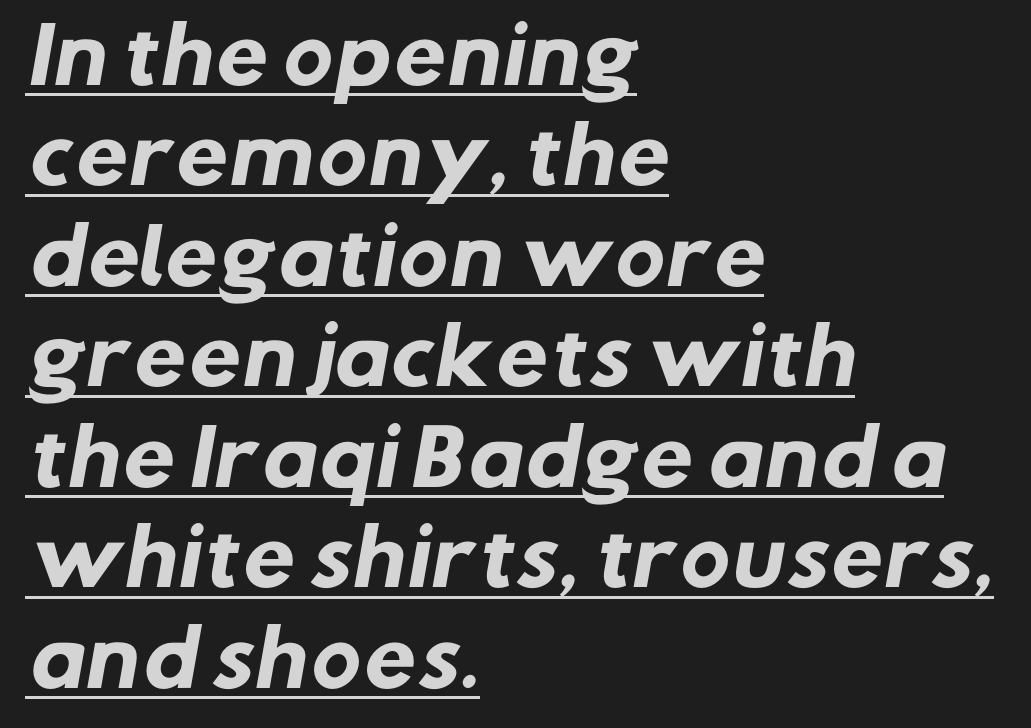
Q: Is the text bold? A: Yes.
Q: Is the typeface a serif or a sans-serif typeface? A: Sans-serif.
Q: Is the text underlined? A: Yes.
Q: How is the paragraph aligned? A: Left-aligned.
Q: Is the spacing between letters normal or unusually wide? A: Normal.
Q: Is the spacing between lines tight, normal or loose? A: Normal.
Q: Width (condensed, normal, or wide)? A: Normal.
Q: Stroke contrast? A: Low.
Q: x-height? A: Medium.
Q: Monospaced? A: No.
